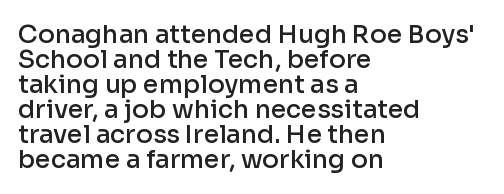
Q: Is the text bold? A: Semi-bold.
Q: Is the text italic (slanted)? A: No, it is upright.
Q: Is the text underlined? A: No.
Q: How is the paragraph aligned? A: Left-aligned.
Q: Is the spacing between letters normal or unusually wide? A: Normal.
Q: Is the spacing between lines tight, normal or loose? A: Tight.
